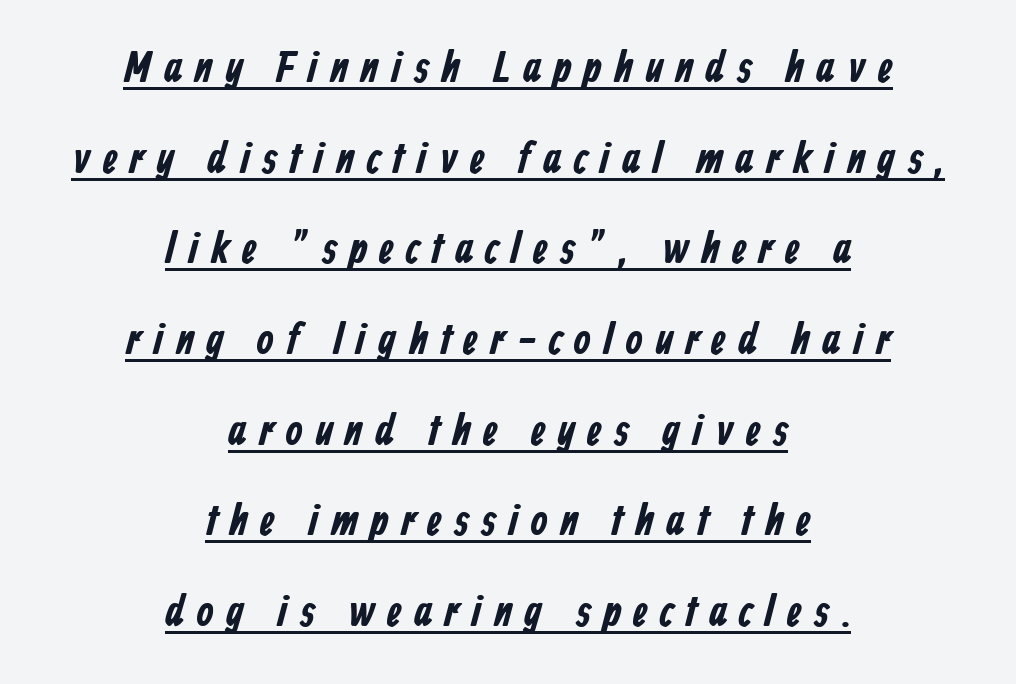
The image shows 44 px bold, condensed sans-serif type; set centered, loose line spacing (2.06x), unusually wide letter spacing (+0.28 em), underlined; low stroke contrast and a medium x-height.
